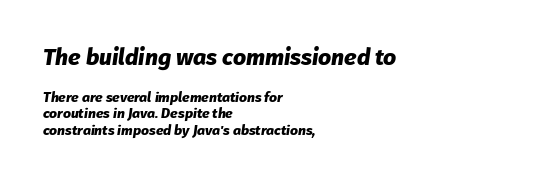
{"italic": "yes", "lean": "right", "slant_degrees": 8, "bold": "yes", "underline": "no", "align": "left", "line_spacing_ratio": 1.16, "letter_spacing": "normal", "letter_spacing_em": 0.0, "larger_block": "first", "size_ratio": 1.64, "glyph_px": 23}
